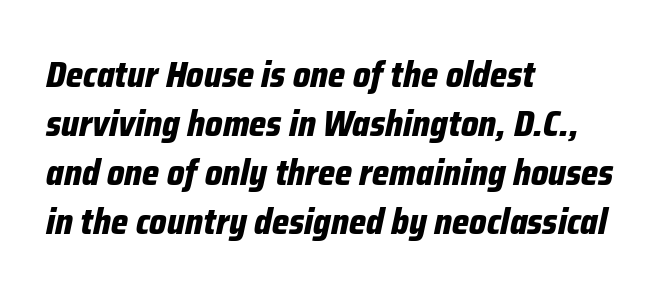
Compared with an ordinary text face, these strokes are far heavier — a full bold. The leading is moderate, giving the passage an even texture. Type without underlining. The rendering uses natural spacing where letterforms have individual widths. If you drew a line through each stem, it would be angled. Characters follow at the spacing the type designer built in.
